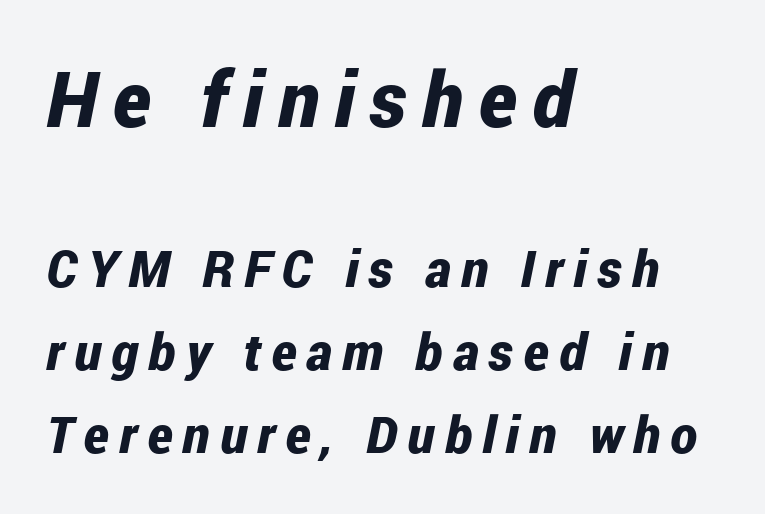
The image shows 77 px bold, condensed type, italic (leaning right); set left-aligned, normal line spacing (1.63x), unusually wide letter spacing (+0.2 em), not underlined; the first (top) block is 1.51x larger; low stroke contrast and a medium x-height.
